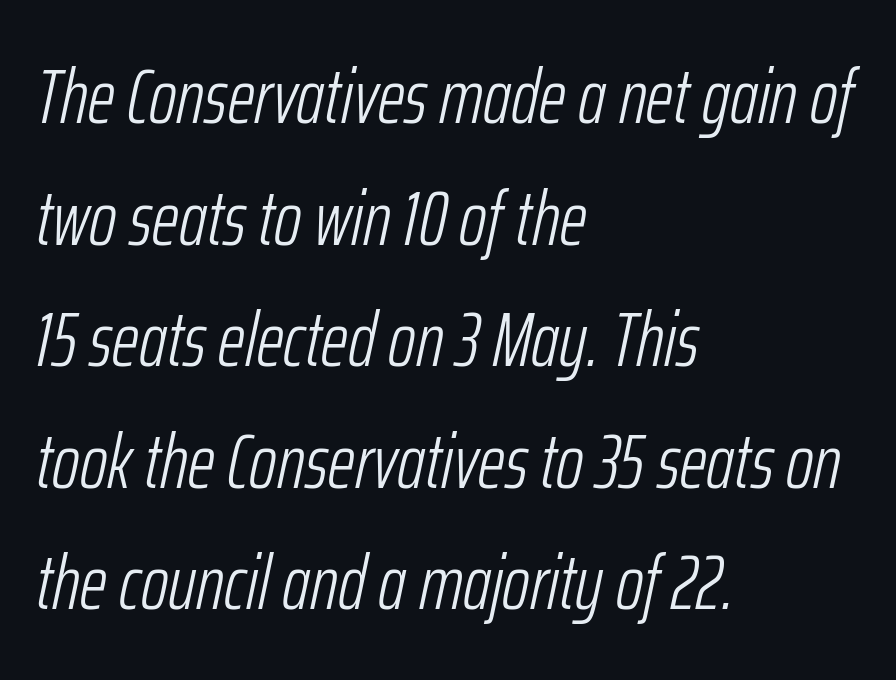
The image shows 76 px light, condensed type, italic (leaning right); set left-aligned, normal line spacing (1.6x), normal letter spacing, not underlined; low stroke contrast and a medium x-height.
